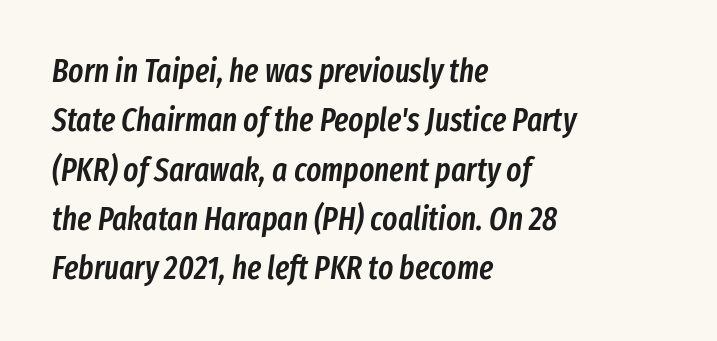
Q: Is the text bold? A: Semi-bold.
Q: Is the text italic (slanted)? A: Yes, it leans right by about 8 degrees.
Q: Is the text underlined? A: No.
Q: How is the paragraph aligned? A: Left-aligned.
Q: Is the spacing between letters normal or unusually wide? A: Normal.
Q: Is the spacing between lines tight, normal or loose? A: Normal.
Q: Width (condensed, normal, or wide)? A: Condensed.
Q: Stroke contrast? A: Low.
Q: x-height? A: Medium.
Q: Monospaced? A: No.
